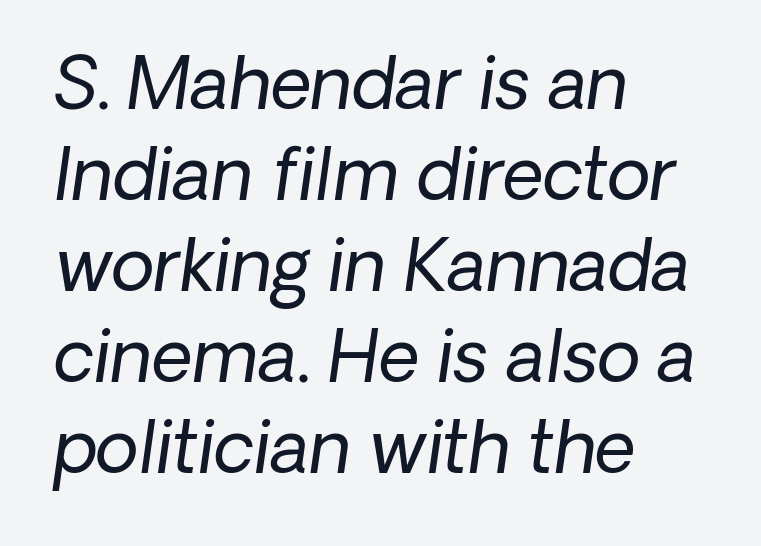
Nothing heavy about these letters — not bold at all. An italicized treatment has been applied to the whole sample. Looks like regular typesetting: each glyph gets only the width it needs. Underlining? Definitely not there.
